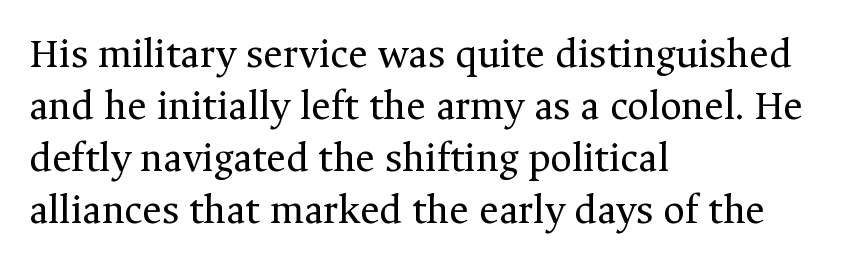
{"serif": "yes", "italic": "no", "bold": "no", "weight": "regular", "width": "normal", "stroke_contrast": "medium", "x_height": "medium", "monospaced": "no", "underline": "no", "align": "left", "line_spacing_ratio": 1.24, "letter_spacing": "normal", "letter_spacing_em": 0.0, "glyph_px": 42}
